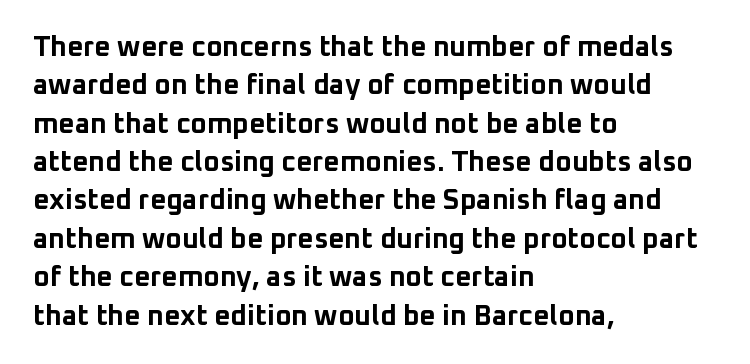
The image shows 28 px bold sans-serif type, upright; set left-aligned, normal line spacing (1.37x), normal letter spacing, not underlined; low stroke contrast and a medium x-height.
